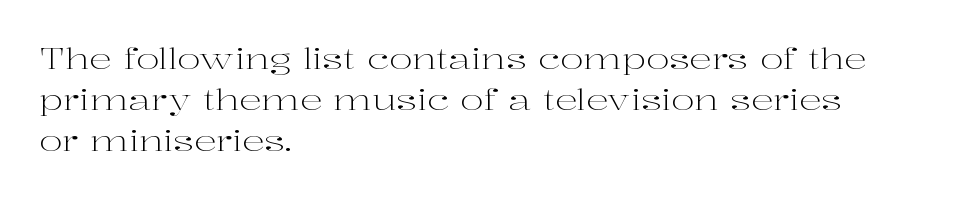
How are the letters spaced? Ordinarily, with no added tracking. The rendering uses a moderate line-height, typical for paragraphs. Varying glyph widths throughout — classic text-font behaviour. A classic flush-left, rag-right setting is used for this passage. A typesetter would label this face a serif. If you drew a line through each stem, it would be perfectly vertical.
